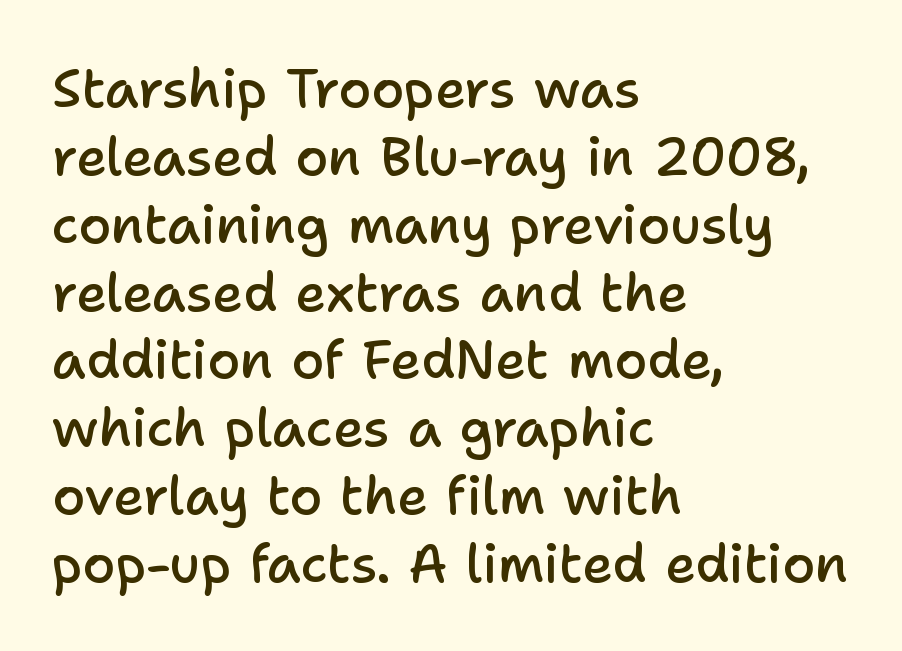
The image shows 53 px semibold sans-serif type, upright; set left-aligned, normal line spacing (1.28x), normal letter spacing, not underlined; low stroke contrast and a medium x-height.
